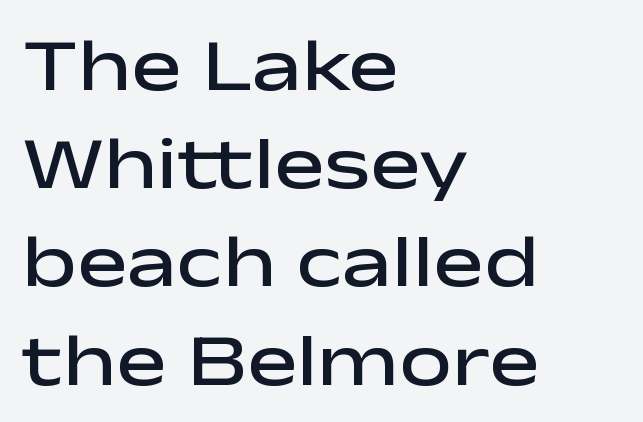
Q: Is the text bold? A: Semi-bold.
Q: Is the text italic (slanted)? A: No, it is upright.
Q: Is the typeface a serif or a sans-serif typeface? A: Sans-serif.
Q: Is the text underlined? A: No.
Q: How is the paragraph aligned? A: Left-aligned.
Q: Is the spacing between letters normal or unusually wide? A: Normal.
Q: Is the spacing between lines tight, normal or loose? A: Normal.
Q: Width (condensed, normal, or wide)? A: Wide.
Q: Stroke contrast? A: Low.
Q: x-height? A: Medium.
Q: Monospaced? A: No.
